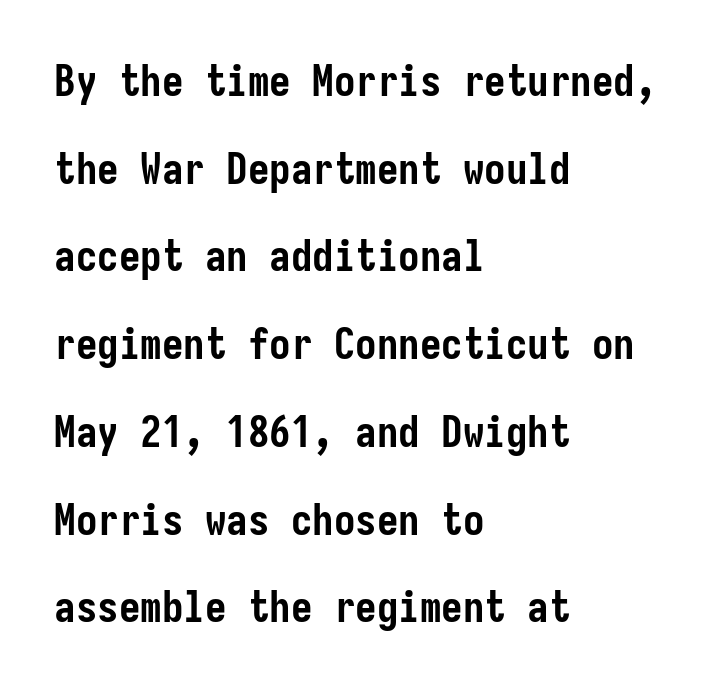
{"serif": "no", "italic": "no", "bold": "yes", "weight": "semibold", "width": "condensed", "stroke_contrast": "low", "x_height": "medium", "underline": "no", "align": "left", "line_spacing": "loose", "line_spacing_ratio": 2.04, "letter_spacing": "normal", "letter_spacing_em": 0.0, "glyph_px": 43}
